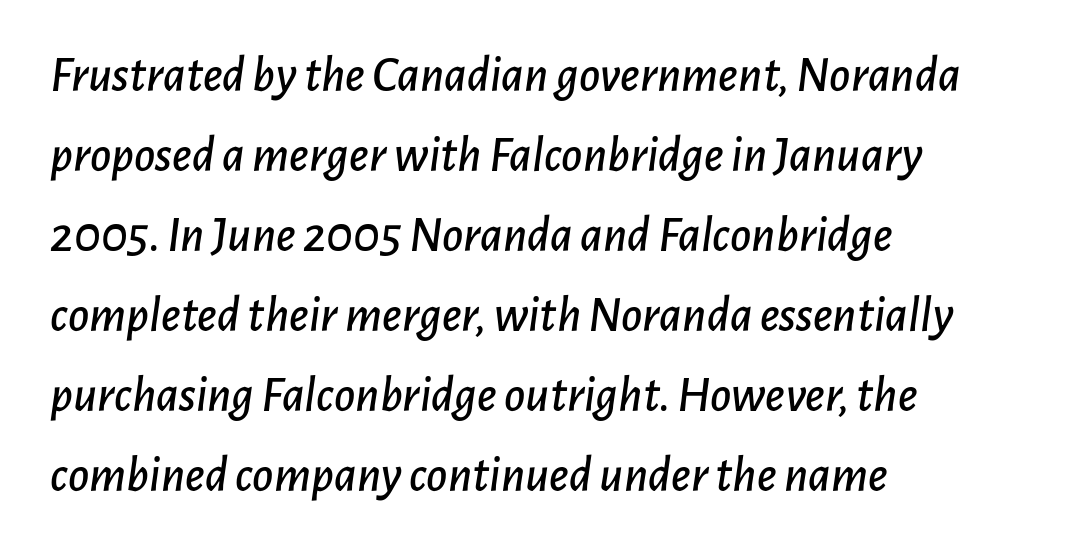
Q: Is the text italic (slanted)? A: Yes, it leans right by about 7 degrees.
Q: Is the text underlined? A: No.
Q: How is the paragraph aligned? A: Left-aligned.
Q: Is the spacing between letters normal or unusually wide? A: Normal.
Q: Is the spacing between lines tight, normal or loose? A: Normal.
Q: Width (condensed, normal, or wide)? A: Normal.
Q: Stroke contrast? A: Low.
Q: x-height? A: Medium.
Q: Monospaced? A: No.
